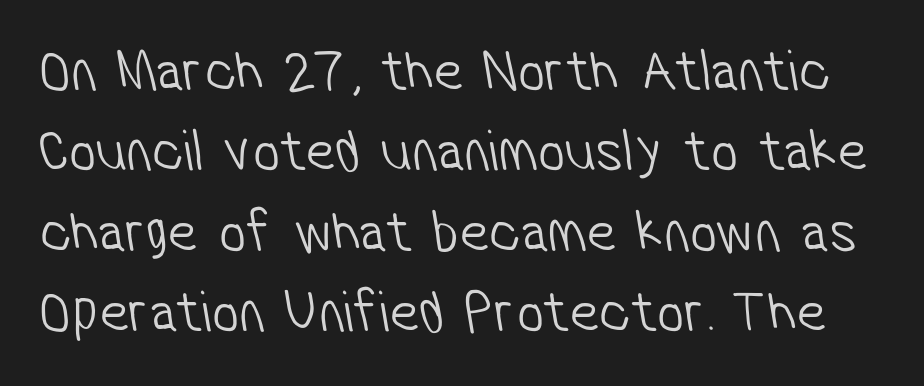
Q: Is the text bold? A: No.
Q: Is the typeface a serif or a sans-serif typeface? A: Sans-serif.
Q: Is the text underlined? A: No.
Q: Is the spacing between letters normal or unusually wide? A: Normal.
Q: Is the spacing between lines tight, normal or loose? A: Normal.
Q: Width (condensed, normal, or wide)? A: Condensed.
Q: Stroke contrast? A: Low.
Q: x-height? A: Medium.
Q: Monospaced? A: No.
